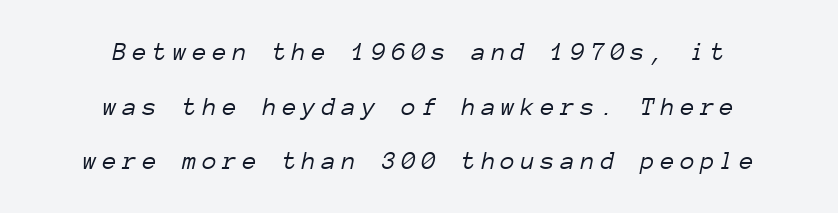
Q: Is the text bold? A: No.
Q: Is the text italic (slanted)? A: Yes, it leans right by about 12 degrees.
Q: Is the text underlined? A: No.
Q: How is the paragraph aligned? A: Centered.
Q: Is the spacing between letters normal or unusually wide? A: Unusually wide.
Q: Is the spacing between lines tight, normal or loose? A: Loose.
